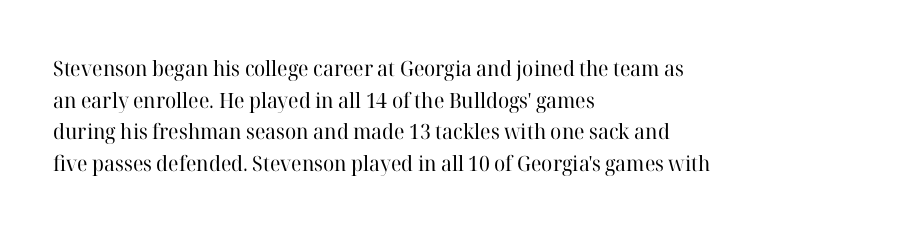
Q: Is the text bold? A: No.
Q: Is the text italic (slanted)? A: No, it is upright.
Q: Is the text underlined? A: No.
Q: How is the paragraph aligned? A: Left-aligned.
Q: Is the spacing between letters normal or unusually wide? A: Normal.
Q: Is the spacing between lines tight, normal or loose? A: Normal.
